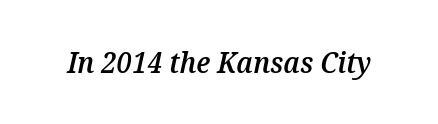
Q: Is the text bold? A: Semi-bold.
Q: Is the text italic (slanted)? A: Yes, it leans right by about 12 degrees.
Q: Is the text underlined? A: No.
Q: Is the spacing between letters normal or unusually wide? A: Normal.
Q: Width (condensed, normal, or wide)? A: Normal.
Q: Stroke contrast? A: Medium.
Q: x-height? A: Medium.
Q: Monospaced? A: No.
